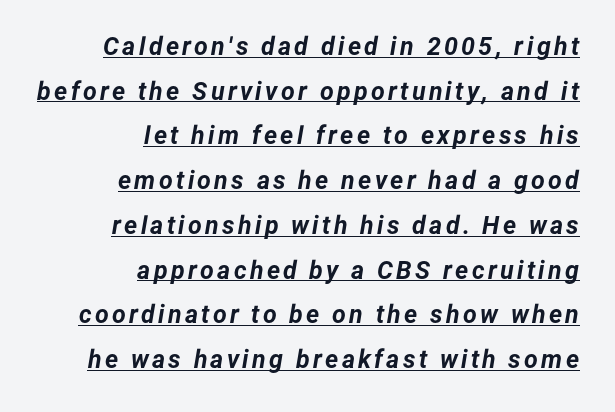
{"italic": "yes", "lean": "right", "slant_degrees": 12, "bold": "yes", "underline": "yes", "align": "right", "line_spacing_ratio": 1.79, "glyph_px": 25}
